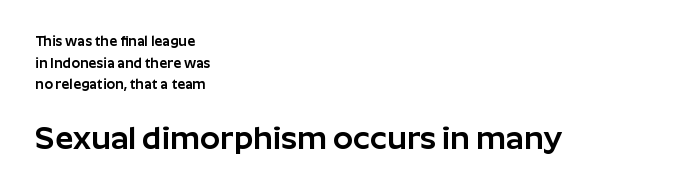
{"serif": "no", "italic": "no", "width": "normal", "stroke_contrast": "low", "x_height": "medium", "monospaced": "no", "underline": "no", "align": "left", "line_spacing": "normal", "line_spacing_ratio": 1.54, "letter_spacing": "normal", "letter_spacing_em": 0.0, "larger_block": "second", "size_ratio": 2.29, "glyph_px": 32}
